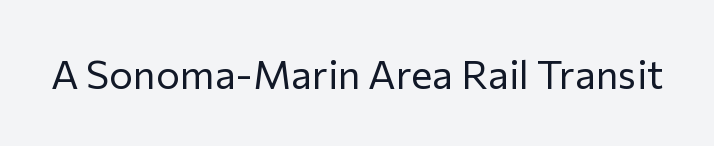
Q: Is the text bold? A: No.
Q: Is the text italic (slanted)? A: No, it is upright.
Q: Is the typeface a serif or a sans-serif typeface? A: Sans-serif.
Q: Is the text underlined? A: No.
Q: Is the spacing between letters normal or unusually wide? A: Normal.
Q: Width (condensed, normal, or wide)? A: Normal.
Q: Stroke contrast? A: Low.
Q: x-height? A: Medium.
Q: Monospaced? A: No.
